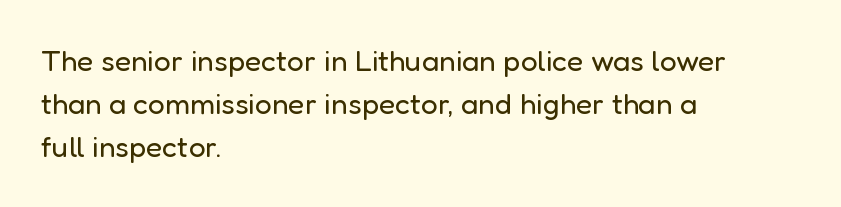
{"serif": "no", "italic": "no", "bold": "no", "weight": "regular", "width": "normal", "stroke_contrast": "low", "x_height": "medium", "monospaced": "no", "underline": "no", "align": "left", "line_spacing": "normal", "line_spacing_ratio": 1.44, "letter_spacing": "normal", "letter_spacing_em": 0.0, "glyph_px": 30}
